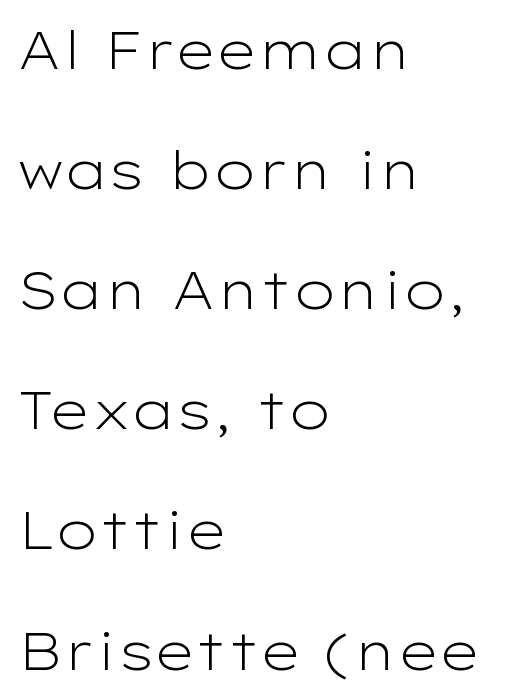
Characters remain perfectly vertical along every line. The strokes are not fattened; the text isn't bold. Anything drawn beneath the words? Only blank space. Teacher's note: observe the even left margin — that is flush-left alignment. The letters carry no serifs — their stems end cleanly without finishing strokes. The rendering uses natural spacing where letterforms have individual widths.
